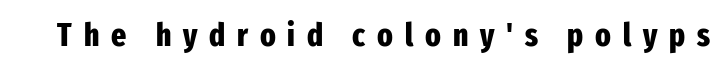
Q: Is the text bold? A: Yes.
Q: Is the text italic (slanted)? A: No, it is upright.
Q: Is the typeface a serif or a sans-serif typeface? A: Sans-serif.
Q: Is the text underlined? A: No.
Q: Is the spacing between letters normal or unusually wide? A: Unusually wide.
Q: Width (condensed, normal, or wide)? A: Condensed.
Q: Stroke contrast? A: Low.
Q: x-height? A: Medium.
Q: Monospaced? A: No.
